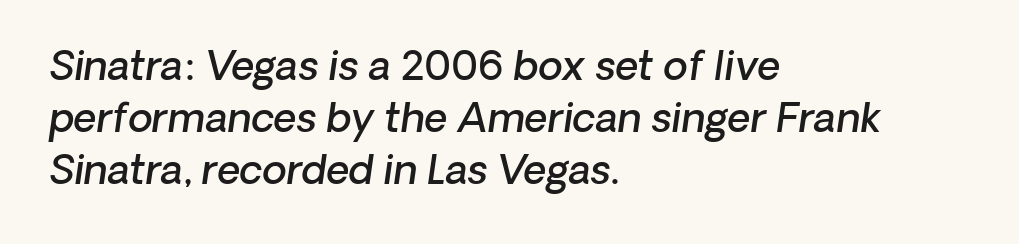
The words here are not underlined. Left-aligned paragraph, ragged on the right. Each word holds together tightly as a unit, with standard inter-letter gaps. Spacing verdict: proportional, widths tailored to each character. Vertical spacing — default.
